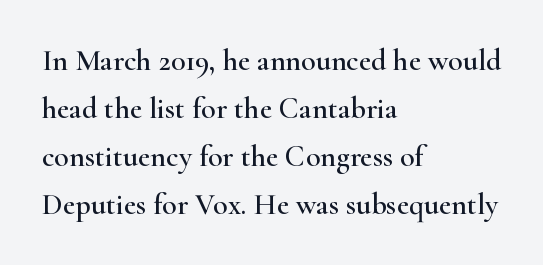
Unmarked baselines from the first word to the last. This is roman type, the default non-slanted kind. Do the characters align in a grid? No, the font is proportional. One glance says typical: line gaps are just what's usual.
